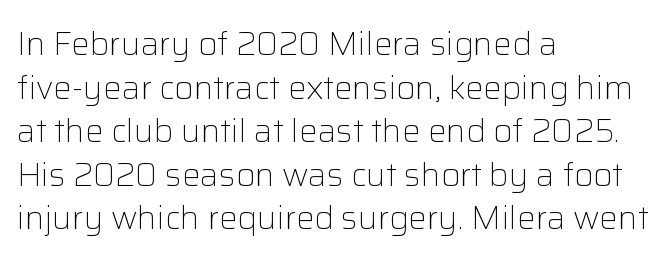
{"serif": "no", "italic": "no", "bold": "no", "weight": "light", "width": "normal", "stroke_contrast": "low", "x_height": "medium", "monospaced": "no", "underline": "no", "align": "left", "line_spacing": "normal", "line_spacing_ratio": 1.32, "letter_spacing": "normal", "letter_spacing_em": 0.0, "glyph_px": 33}
